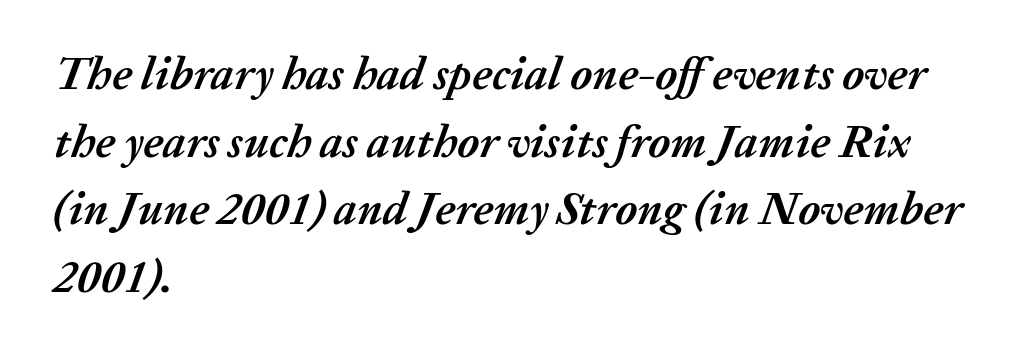
This sample keeps an unexceptional amount of space between lines. A classic flush-left, rag-right setting is used for this passage. The string is rendered with underlining switched off. Italic? Definitely — the glyphs are oblique.
